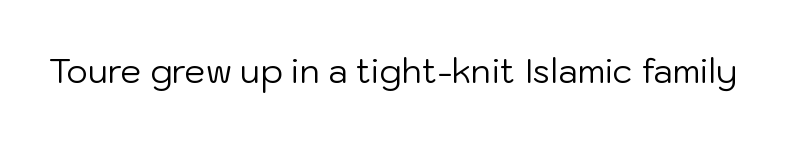
Q: Is the text bold? A: No.
Q: Is the text italic (slanted)? A: No, it is upright.
Q: Is the typeface a serif or a sans-serif typeface? A: Sans-serif.
Q: Is the text underlined? A: No.
Q: Is the spacing between letters normal or unusually wide? A: Normal.
Q: Width (condensed, normal, or wide)? A: Normal.
Q: Stroke contrast? A: Low.
Q: x-height? A: Medium.
Q: Monospaced? A: No.
